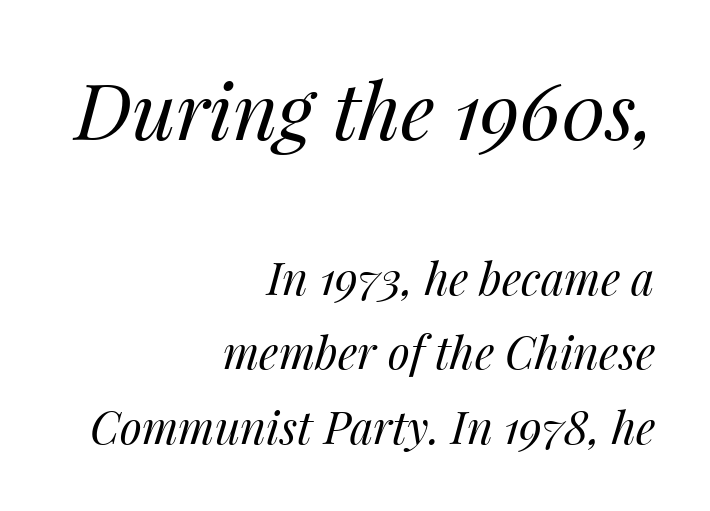
The image shows 78 px regular-weight type, italic (leaning right); set right-aligned, normal line spacing (1.65x), normal letter spacing, not underlined; the first (top) block is 1.73x larger; medium stroke contrast and a medium x-height.
